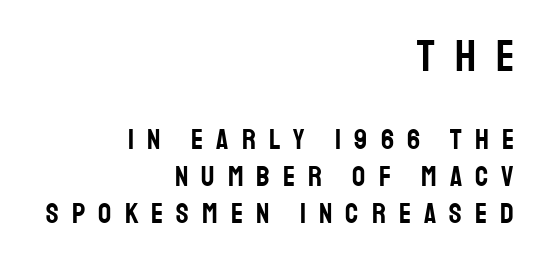
{"serif": "no", "italic": "no", "width": "condensed", "stroke_contrast": "low", "x_height": "large", "monospaced": "no", "underline": "no", "align": "right", "line_spacing": "normal", "line_spacing_ratio": 1.28, "letter_spacing": "wide", "letter_spacing_em": 0.45, "larger_block": "first", "size_ratio": 1.52, "glyph_px": 44}
